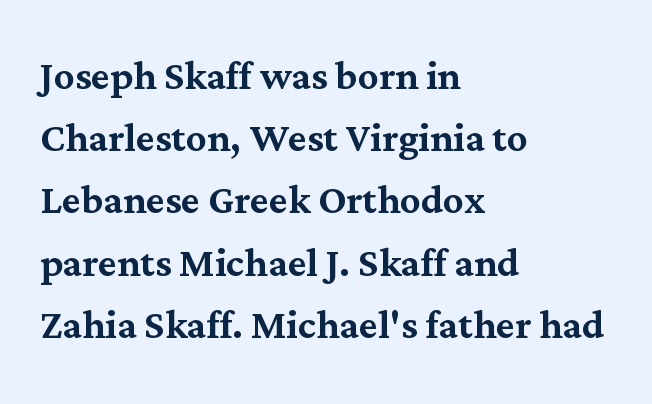
This rendering leaves character spacing at its baseline value. If you drew a ruler down the left edge, every line would touch it. A typesetter would mark this as roman, not italic. Lines of text with bare space underneath. The passage shown is typeset with a serif family. Do the characters align in a grid? No, the font is proportional.
